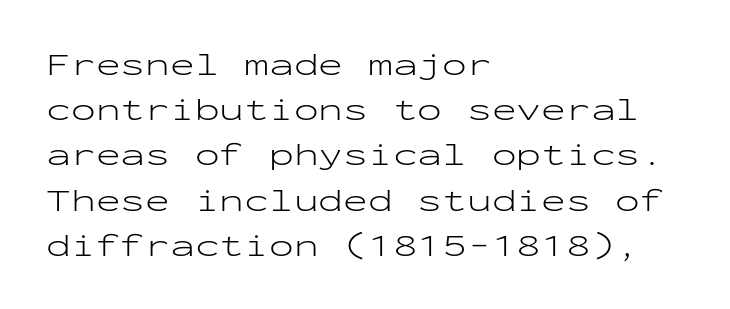
{"serif": "no", "italic": "no", "bold": "no", "weight": "light", "width": "wide", "stroke_contrast": "low", "x_height": "medium", "monospaced": "yes", "underline": "no", "align": "left", "line_spacing": "normal", "line_spacing_ratio": 1.37, "letter_spacing": "normal", "letter_spacing_em": 0.0, "glyph_px": 33}
